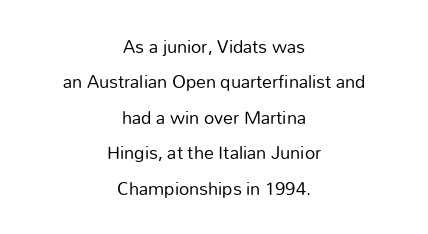
{"italic": "no", "bold": "no", "underline": "no", "align": "center", "line_spacing_ratio": 1.77, "letter_spacing": "normal", "letter_spacing_em": 0.0, "glyph_px": 20}
